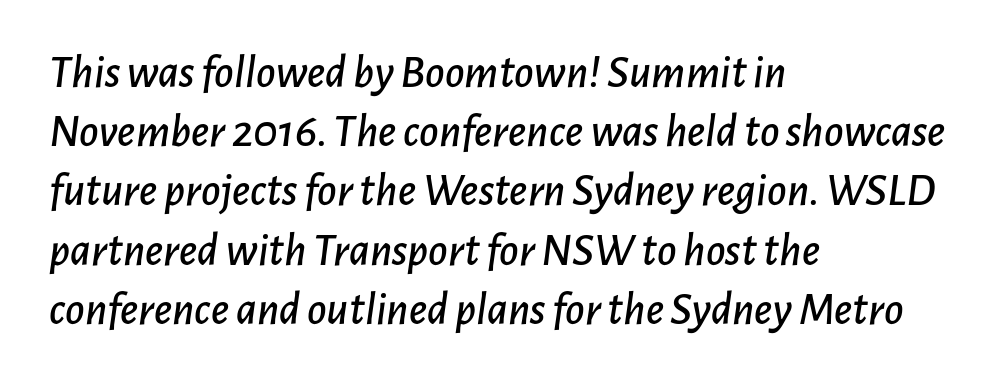
The image shows 47 px text type, italic (leaning right); set left-aligned, normal line spacing (1.26x), normal letter spacing, not underlined; low stroke contrast and a medium x-height.
